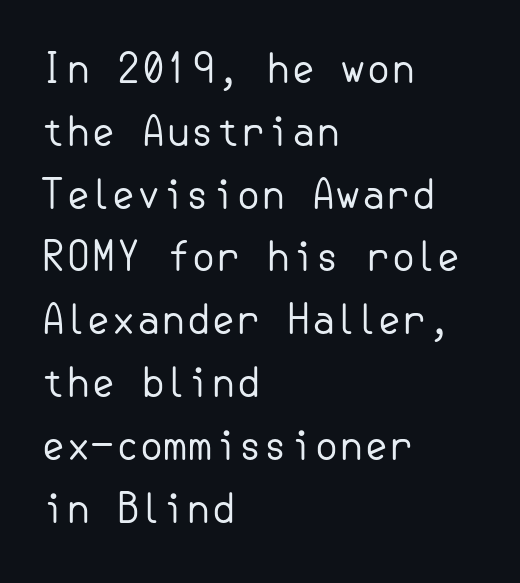
Q: Is the text bold? A: No.
Q: Is the text italic (slanted)? A: No, it is upright.
Q: Is the typeface a serif or a sans-serif typeface? A: Sans-serif.
Q: Is the text underlined? A: No.
Q: How is the paragraph aligned? A: Left-aligned.
Q: Is the spacing between letters normal or unusually wide? A: Normal.
Q: Is the spacing between lines tight, normal or loose? A: Normal.
Q: Width (condensed, normal, or wide)? A: Normal.
Q: Stroke contrast? A: Low.
Q: x-height? A: Small.
